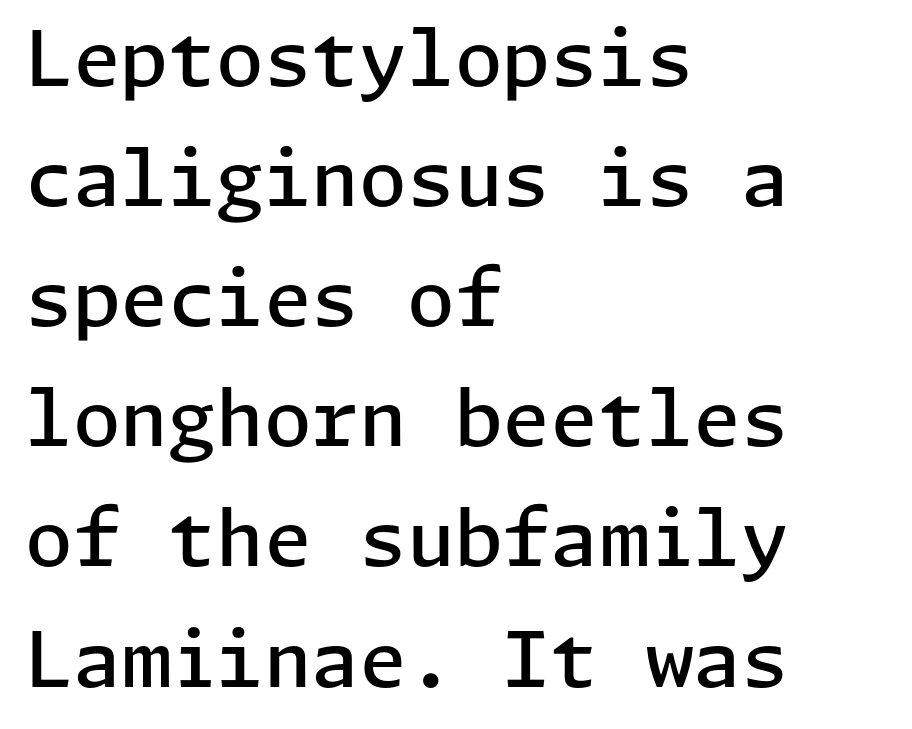
{"serif": "no", "italic": "no", "bold": "semi", "weight": "semibold", "width": "normal", "stroke_contrast": "low", "x_height": "medium", "underline": "no", "align": "left", "line_spacing": "normal", "line_spacing_ratio": 1.56, "letter_spacing": "normal", "letter_spacing_em": 0.0, "glyph_px": 77}
